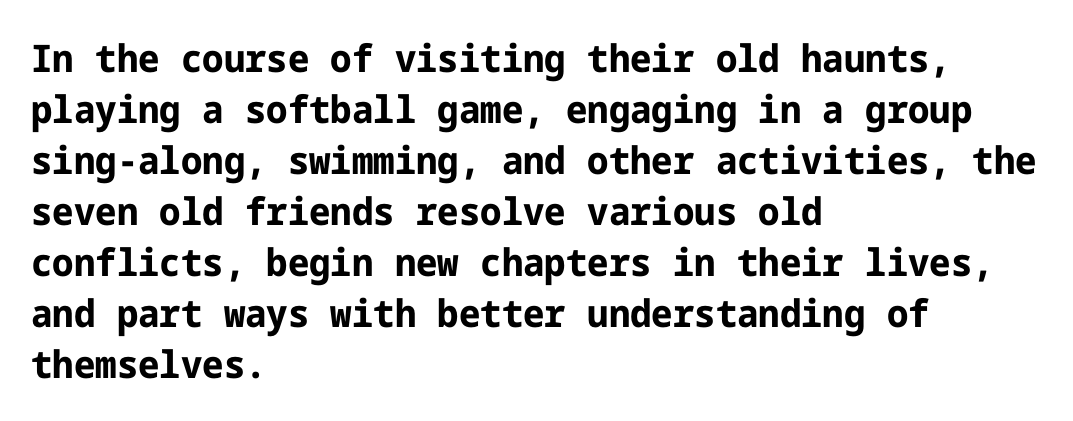
The image shows 38 px bold sans-serif type, upright; set left-aligned, normal line spacing (1.34x), normal letter spacing, not underlined; low stroke contrast and a medium x-height.
